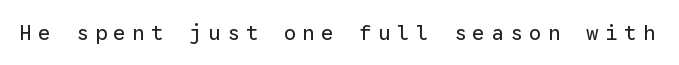
Q: Is the text bold? A: No.
Q: Is the text italic (slanted)? A: No, it is upright.
Q: Is the text underlined? A: No.
Q: Is the spacing between letters normal or unusually wide? A: Unusually wide.
